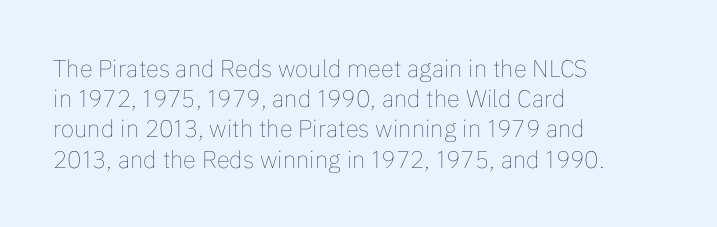
{"italic": "no", "bold": "no", "underline": "no", "align": "left", "line_spacing": "normal", "line_spacing_ratio": 1.26, "letter_spacing": "normal", "letter_spacing_em": 0.0, "glyph_px": 24}
